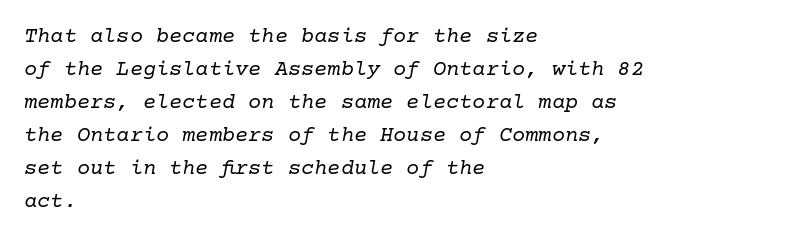
{"italic": "yes", "lean": "right", "slant_degrees": 10, "bold": "no", "underline": "no", "align": "left", "line_spacing": "normal", "line_spacing_ratio": 1.5, "letter_spacing": "normal", "letter_spacing_em": 0.0, "glyph_px": 22}
